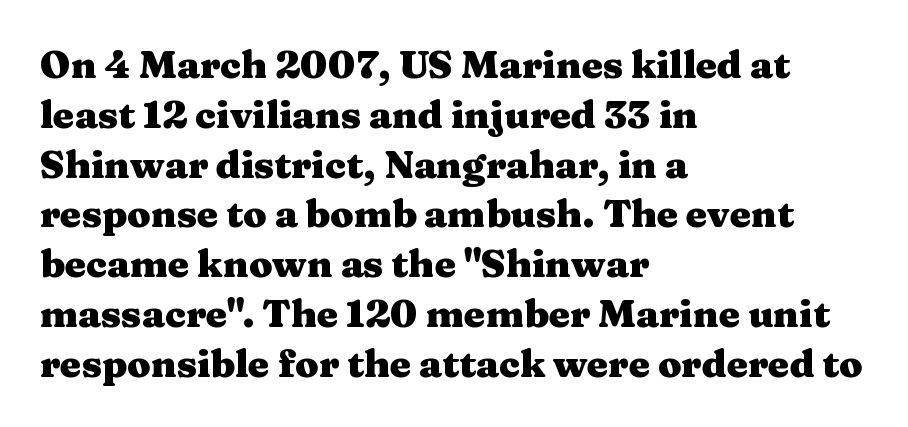
Leftover space on each line is placed entirely after the last word. Evenly set lines give the paragraph a standard silhouette. Caption: bold face, heavy strokes. Nothing unusual about the tracking: characters are spaced as the font intends. Quick note: not italic, upright. This rendering employs a face with finishing strokes, i.e., a serif.
